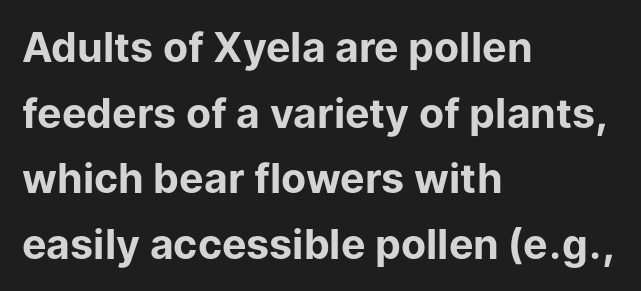
The letters stand straight up with perfectly vertical stems. Students, this is bold: see how much ink each stroke carries. Which margin do the lines hug? The left one — the right edge is uneven. Serif or sans? Sans — the stroke terminals are bare. This sample keeps an unexceptional amount of space between lines. Character widths vary here, with narrow letters taking less room than wide ones.
